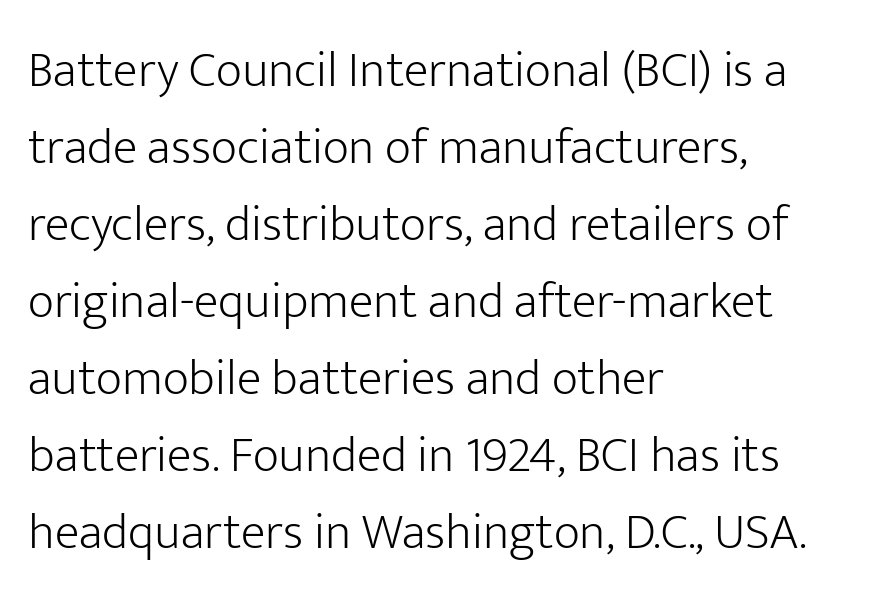
{"serif": "no", "italic": "no", "bold": "no", "weight": "light", "width": "normal", "stroke_contrast": "low", "x_height": "medium", "monospaced": "no", "underline": "no", "align": "left", "line_spacing": "normal", "line_spacing_ratio": 1.51, "letter_spacing": "normal", "letter_spacing_em": 0.0, "glyph_px": 51}
